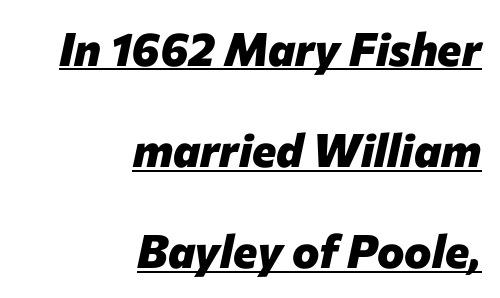
{"italic": "yes", "lean": "right", "slant_degrees": 12, "bold": "yes", "weight": "heavy", "width": "normal", "stroke_contrast": "low", "x_height": "medium", "monospaced": "no", "underline": "yes", "align": "right", "line_spacing": "loose", "line_spacing_ratio": 2.2, "letter_spacing": "normal", "letter_spacing_em": 0.0, "glyph_px": 46}
